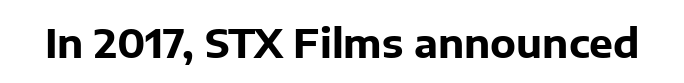
The type is set solid horizontally, with unmodified tracking. Descenders are the only things crossing below the line. Every letter is thick-stroked: bold, no question. Each letter keeps its own natural width here, so spacing adapts to shape.
